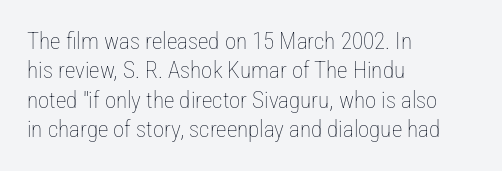
The image shows 23 px text type, upright; set left-aligned, normal line spacing (1.28x), normal letter spacing, not underlined.
